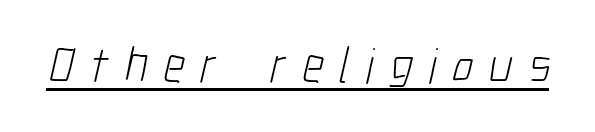
The image shows 51 px light, condensed sans-serif type; set unusually wide letter spacing (+0.31 em), underlined; low stroke contrast and a medium x-height.
